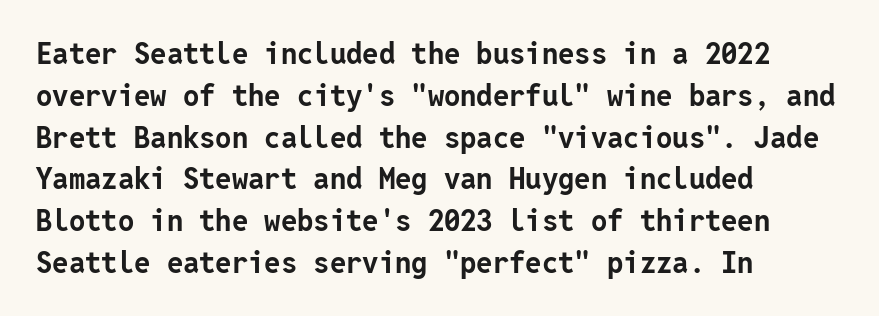
The image shows 29 px bold sans-serif type, upright; set left-aligned, normal line spacing (1.44x), normal letter spacing, not underlined; low stroke contrast and a medium x-height.
